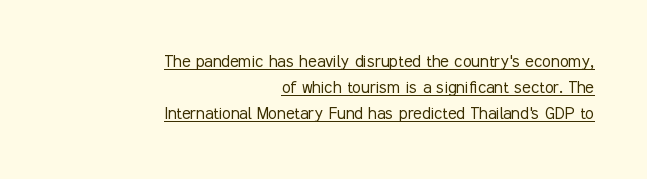
Q: Is the text bold? A: No.
Q: Is the text italic (slanted)? A: No, it is upright.
Q: Is the text underlined? A: Yes.
Q: How is the paragraph aligned? A: Right-aligned.
Q: Is the spacing between letters normal or unusually wide? A: Normal.
Q: Is the spacing between lines tight, normal or loose? A: Normal.
